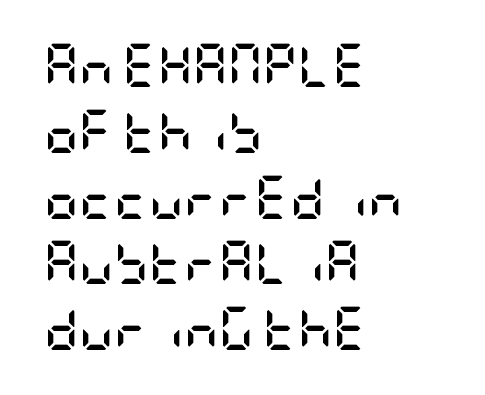
Nothing unusual about the tracking: characters are spaced as the font intends. Plenty of ink on the page — the face is bold. A typesetter would call this leading conventional body-copy spacing. The lines in this sample share a left origin and differ only in where they stop. The space directly below the letters is spotless.
